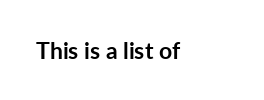
Only glyphs here, with clear space below each row. Posture: straight, roman, zero tilt. The line texture is even and compact thanks to regular tracking. Strokes here are thick enough to call this a true bold. These lines stack with their left ends in a neat column.
